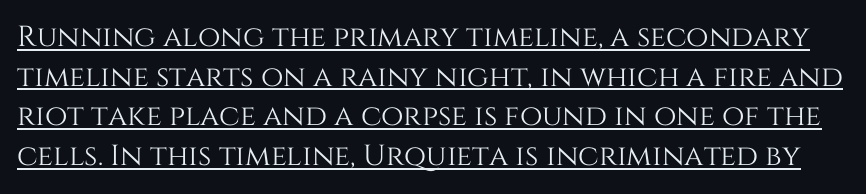
Nobody touched the tracking dial on this one. You could not count columns in this text — the font is proportionally spaced. Is there an underline? Yes — a line sits under the letters. Vertically, the passage feels balanced, rows spaced as you'd expect.
